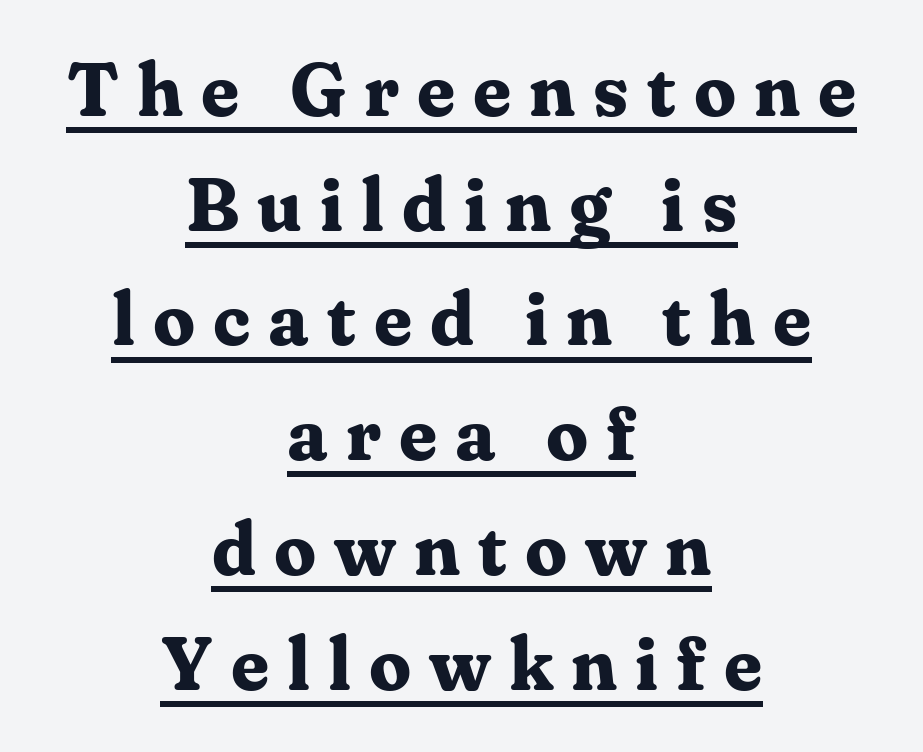
{"serif": "yes", "italic": "no", "bold": "yes", "weight": "bold", "width": "normal", "stroke_contrast": "medium", "x_height": "medium", "monospaced": "no", "underline": "yes", "align": "center", "line_spacing": "normal", "line_spacing_ratio": 1.53, "letter_spacing": "wide", "letter_spacing_em": 0.24, "glyph_px": 75}
